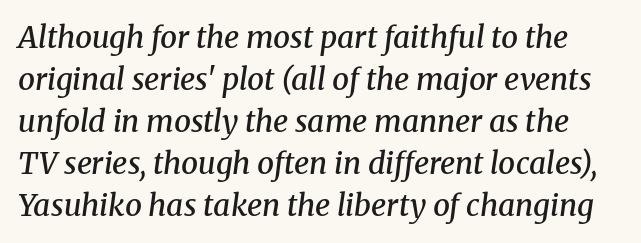
{"serif": "yes", "italic": "yes", "lean": "right", "slant_degrees": 8, "bold": "semi", "weight": "semibold", "width": "normal", "stroke_contrast": "medium", "x_height": "medium", "monospaced": "no", "underline": "no", "line_spacing": "normal", "line_spacing_ratio": 1.4, "letter_spacing": "normal", "letter_spacing_em": 0.0, "glyph_px": 30}
